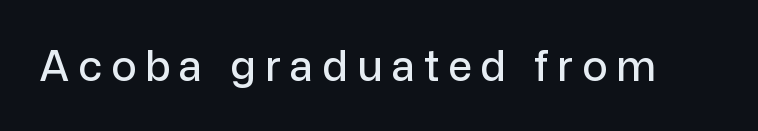
{"serif": "no", "italic": "no", "width": "normal", "stroke_contrast": "low", "x_height": "medium", "monospaced": "no", "underline": "no", "letter_spacing": "wide", "letter_spacing_em": 0.22, "glyph_px": 42}
